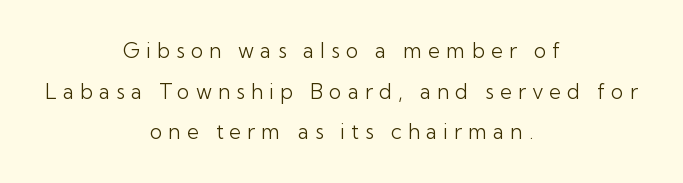
The image shows 21 px text type, upright; set centered, loose line spacing (1.93x), unusually wide letter spacing (+0.28 em), not underlined.
